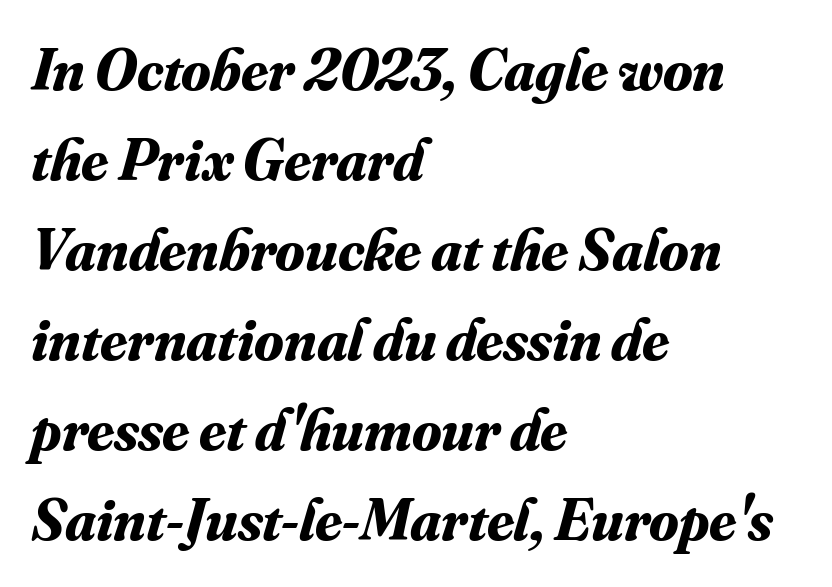
The image shows 60 px bold serif type, italic (leaning right); set left-aligned, normal line spacing (1.5x), normal letter spacing, not underlined; medium stroke contrast and a small x-height.
